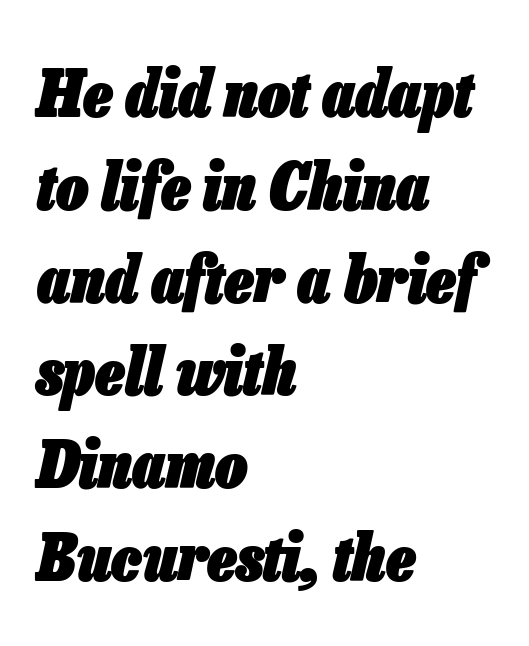
{"italic": "yes", "lean": "right", "slant_degrees": 13, "bold": "yes", "weight": "heavy", "width": "condensed", "stroke_contrast": "low", "x_height": "medium", "monospaced": "no", "underline": "no", "align": "left", "line_spacing": "normal", "line_spacing_ratio": 1.45, "letter_spacing": "normal", "letter_spacing_em": 0.0, "glyph_px": 64}
